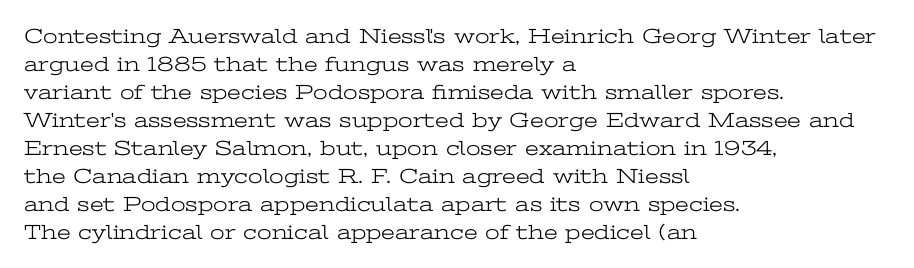
Q: Is the text bold? A: No.
Q: Is the text italic (slanted)? A: No, it is upright.
Q: Is the text underlined? A: No.
Q: How is the paragraph aligned? A: Left-aligned.
Q: Is the spacing between letters normal or unusually wide? A: Normal.
Q: Is the spacing between lines tight, normal or loose? A: Normal.
